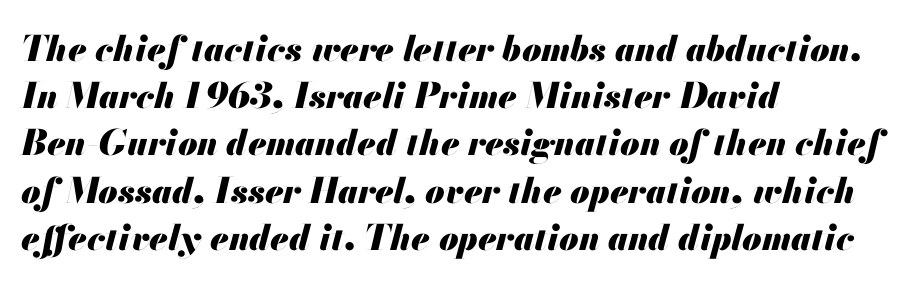
Q: Is the text bold? A: Yes.
Q: Is the text italic (slanted)? A: Yes, it leans right by about 13 degrees.
Q: Is the text underlined? A: No.
Q: How is the paragraph aligned? A: Left-aligned.
Q: Is the spacing between letters normal or unusually wide? A: Normal.
Q: Is the spacing between lines tight, normal or loose? A: Normal.
Q: Width (condensed, normal, or wide)? A: Normal.
Q: Stroke contrast? A: Medium.
Q: x-height? A: Small.
Q: Monospaced? A: No.
